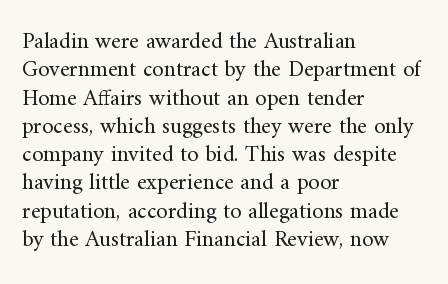
Q: Is the text bold? A: No.
Q: Is the text italic (slanted)? A: No, it is upright.
Q: Is the text underlined? A: No.
Q: How is the paragraph aligned? A: Left-aligned.
Q: Is the spacing between letters normal or unusually wide? A: Normal.
